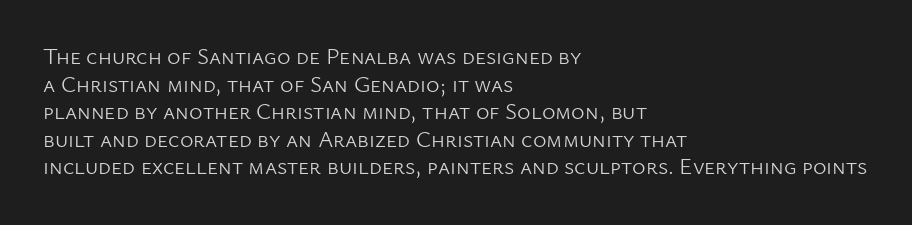
{"italic": "no", "bold": "no", "underline": "no", "align": "left", "line_spacing_ratio": 1.2, "letter_spacing": "normal", "letter_spacing_em": 0.0, "glyph_px": 23}
